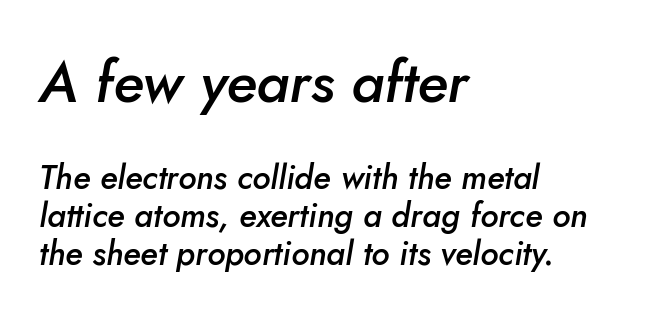
The image shows 58 px semibold type, italic (leaning right); set left-aligned, line spacing 1.16x, normal letter spacing, not underlined; the first (top) block is 1.76x larger; low stroke contrast and a small x-height.
